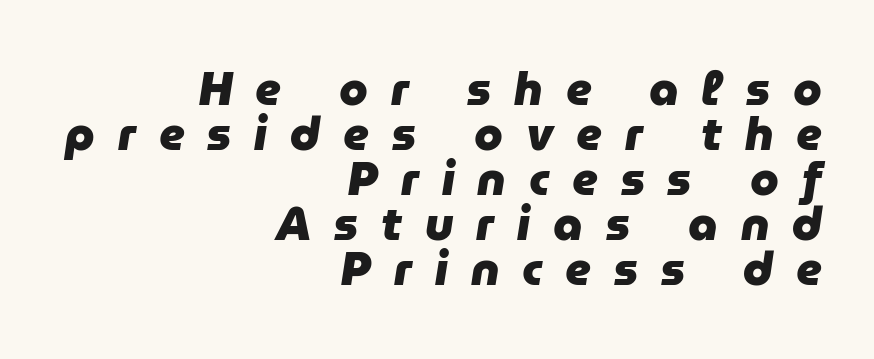
Q: Is the text bold? A: Yes.
Q: Is the text italic (slanted)? A: Yes, it leans right by about 9 degrees.
Q: Is the text underlined? A: No.
Q: How is the paragraph aligned? A: Right-aligned.
Q: Is the spacing between letters normal or unusually wide? A: Unusually wide.
Q: Is the spacing between lines tight, normal or loose? A: Tight.
Q: Width (condensed, normal, or wide)? A: Normal.
Q: Stroke contrast? A: Low.
Q: x-height? A: Medium.
Q: Monospaced? A: No.
